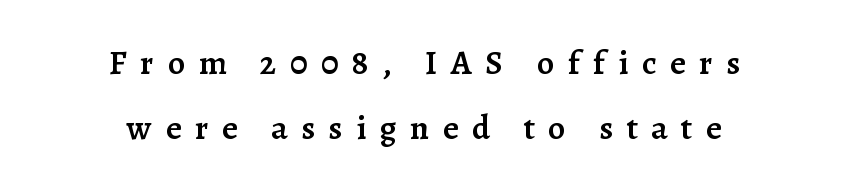
{"serif": "yes", "italic": "no", "bold": "semi", "weight": "semibold", "width": "normal", "stroke_contrast": "low", "x_height": "medium", "monospaced": "no", "underline": "no", "align": "center", "line_spacing": "loose", "line_spacing_ratio": 1.9, "letter_spacing": "wide", "letter_spacing_em": 0.4, "glyph_px": 34}
